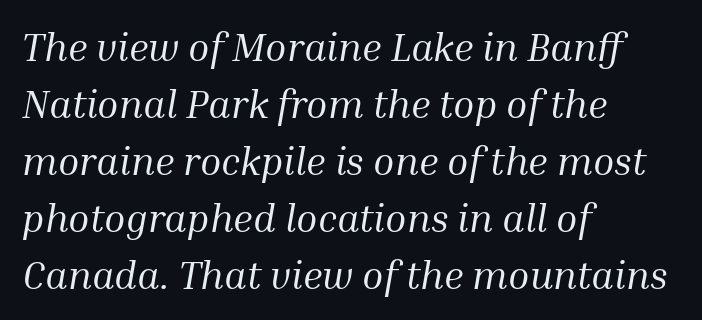
The image shows 39 px regular-weight serif type, italic (leaning right); set left-aligned, normal line spacing (1.46x), normal letter spacing, not underlined; medium stroke contrast and a medium x-height.
